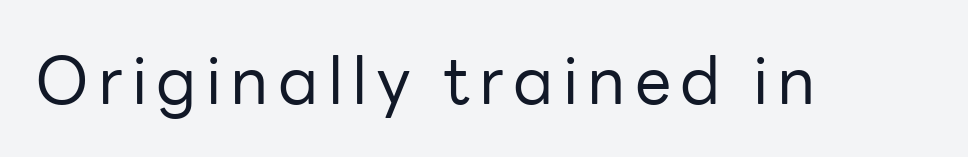
{"serif": "no", "italic": "no", "bold": "no", "weight": "regular", "width": "normal", "stroke_contrast": "low", "x_height": "medium", "monospaced": "no", "underline": "no", "glyph_px": 65}
